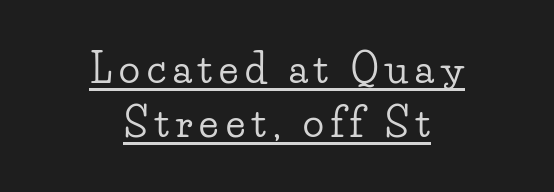
The image shows 39 px wide serif type, upright; set centered, normal line spacing (1.38x), underlined; low stroke contrast and a small x-height.
